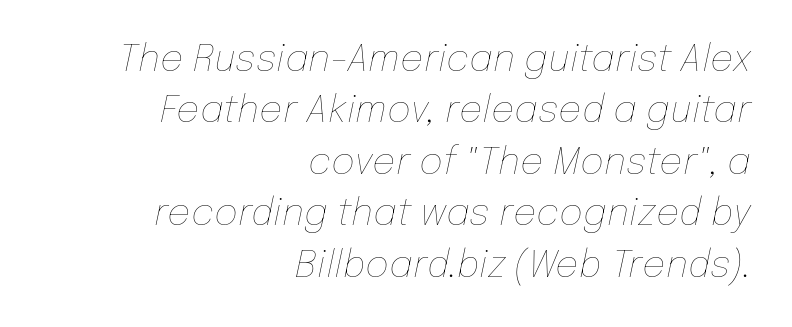
Q: Is the text bold? A: No.
Q: Is the text italic (slanted)? A: Yes, it leans right by about 12 degrees.
Q: Is the text underlined? A: No.
Q: How is the paragraph aligned? A: Right-aligned.
Q: Is the spacing between letters normal or unusually wide? A: Normal.
Q: Is the spacing between lines tight, normal or loose? A: Normal.
Q: Width (condensed, normal, or wide)? A: Normal.
Q: Stroke contrast? A: Low.
Q: x-height? A: Medium.
Q: Monospaced? A: No.
